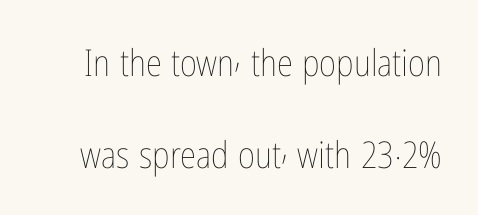
Q: Is the text bold? A: No.
Q: Is the text italic (slanted)? A: No, it is upright.
Q: Is the text underlined? A: No.
Q: Is the spacing between letters normal or unusually wide? A: Normal.
Q: Is the spacing between lines tight, normal or loose? A: Loose.
Q: Width (condensed, normal, or wide)? A: Condensed.
Q: Stroke contrast? A: Low.
Q: x-height? A: Medium.
Q: Monospaced? A: No.
